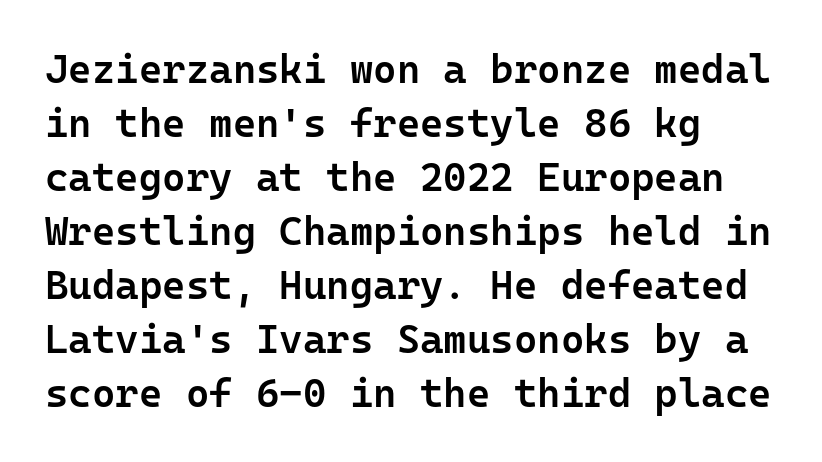
The image shows 40 px semibold sans-serif type, upright, monospaced; set left-aligned, normal line spacing (1.35x), normal letter spacing, not underlined; low stroke contrast and a medium x-height.
